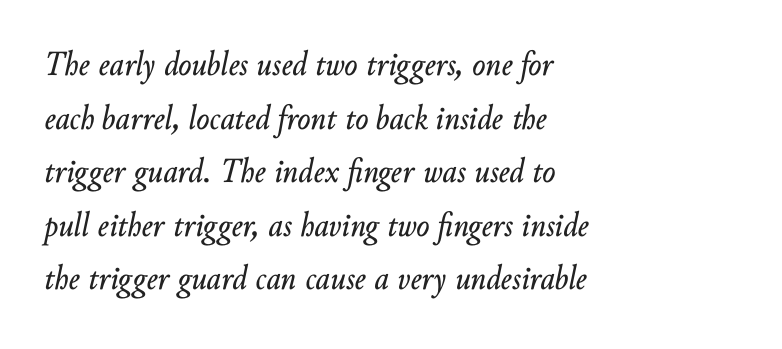
A classic flush-left, rag-right setting is used for this passage. The text carries the slant typical of an italic or oblique font. Regular leading. The space beneath each line is pristine and unruled.
